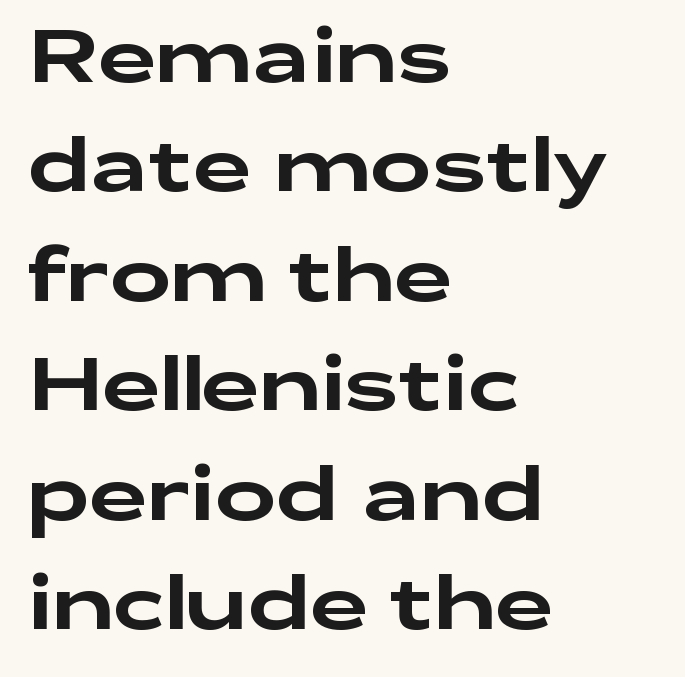
The image shows 73 px wide sans-serif type, upright; set left-aligned, normal line spacing (1.5x), normal letter spacing, not underlined; low stroke contrast and a medium x-height.
